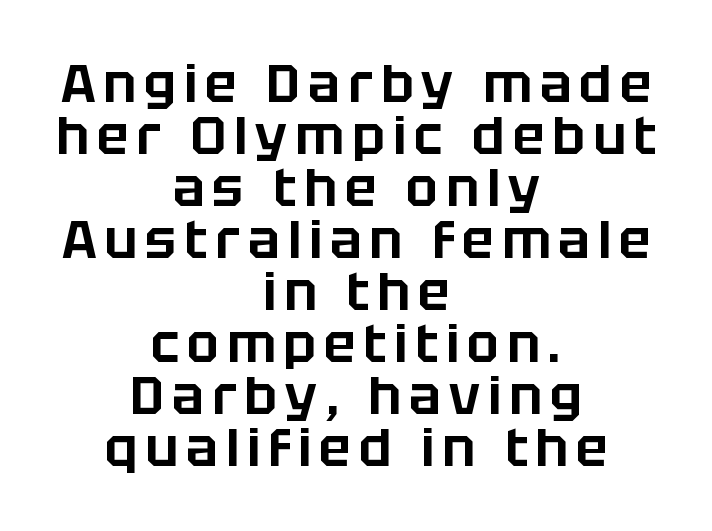
The image shows 53 px sans-serif type, upright; set centered, tight line spacing (0.98x), not underlined; low stroke contrast and a large x-height.
